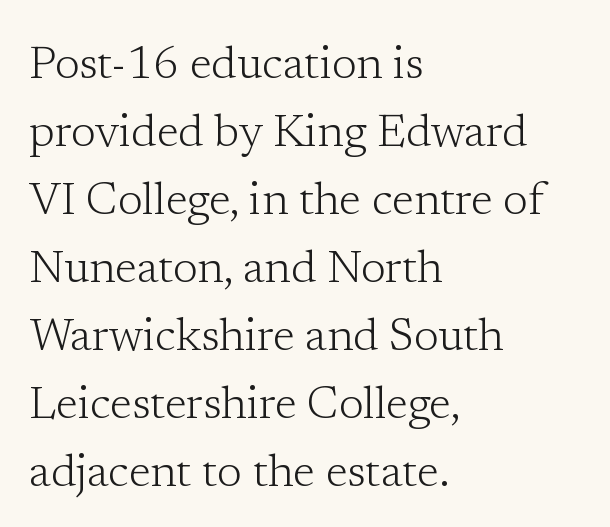
Q: Is the text bold? A: No.
Q: Is the text italic (slanted)? A: No, it is upright.
Q: Is the typeface a serif or a sans-serif typeface? A: Serif.
Q: Is the text underlined? A: No.
Q: How is the paragraph aligned? A: Left-aligned.
Q: Is the spacing between letters normal or unusually wide? A: Normal.
Q: Is the spacing between lines tight, normal or loose? A: Normal.
Q: Width (condensed, normal, or wide)? A: Normal.
Q: Stroke contrast? A: Low.
Q: x-height? A: Medium.
Q: Monospaced? A: No.
